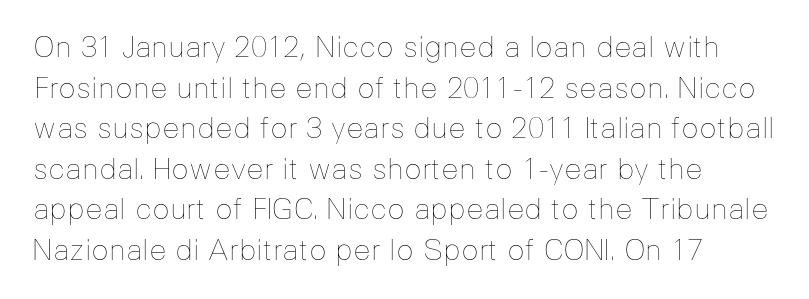
{"italic": "no", "bold": "no", "weight": "thin", "width": "normal", "stroke_contrast": "low", "x_height": "medium", "monospaced": "no", "underline": "no", "line_spacing": "normal", "line_spacing_ratio": 1.4, "letter_spacing": "normal", "letter_spacing_em": 0.0, "glyph_px": 29}
